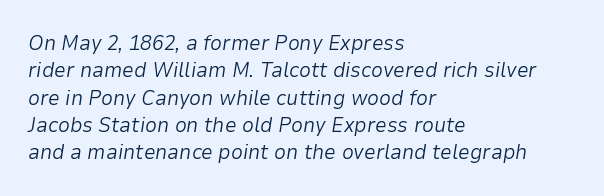
Q: Is the text bold? A: No.
Q: Is the text italic (slanted)? A: Yes, it leans right by about 9 degrees.
Q: Is the text underlined? A: No.
Q: How is the paragraph aligned? A: Left-aligned.
Q: Is the spacing between letters normal or unusually wide? A: Normal.
Q: Is the spacing between lines tight, normal or loose? A: Normal.
